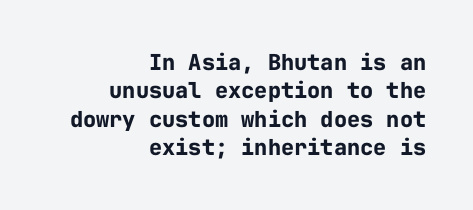
Q: Is the text bold? A: Yes.
Q: Is the text italic (slanted)? A: No, it is upright.
Q: Is the text underlined? A: No.
Q: How is the paragraph aligned? A: Right-aligned.
Q: Is the spacing between letters normal or unusually wide? A: Normal.
Q: Is the spacing between lines tight, normal or loose? A: Normal.
